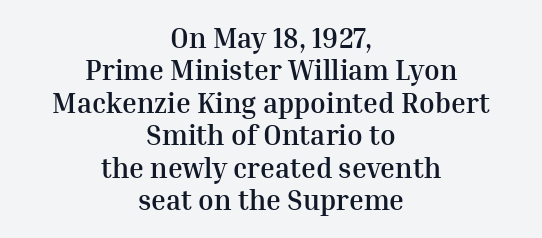
{"serif": "yes", "italic": "no", "bold": "yes", "weight": "semibold", "width": "normal", "stroke_contrast": "medium", "x_height": "medium", "monospaced": "no", "underline": "no", "align": "center", "line_spacing_ratio": 1.16, "letter_spacing": "normal", "letter_spacing_em": 0.0, "glyph_px": 28}
